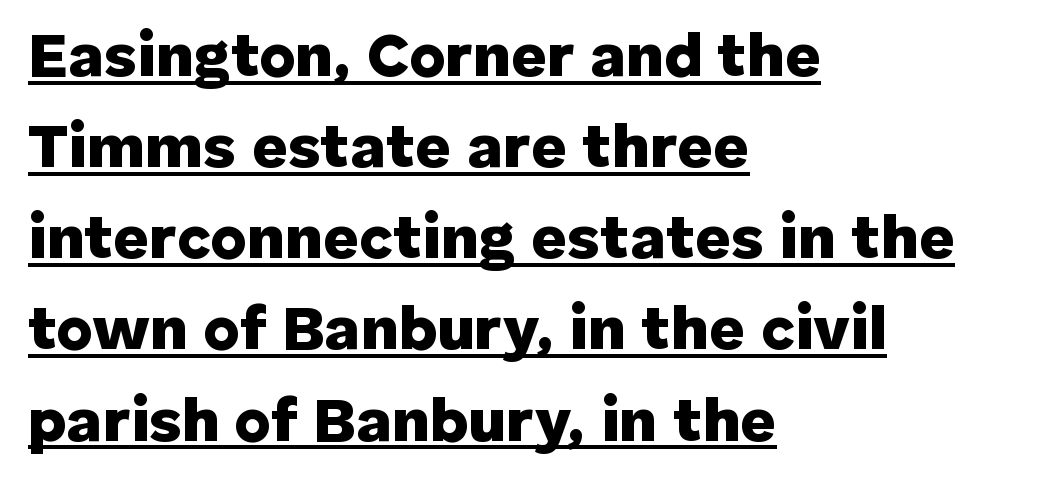
Unlike italic type, these characters show no tilt at all. These lines carry a lot of weight — the face is fully bold. Proportional: the letters do not fall into vertical columns. Each new line begins a customary step beneath the previous one. Layout note: lines flush left.
